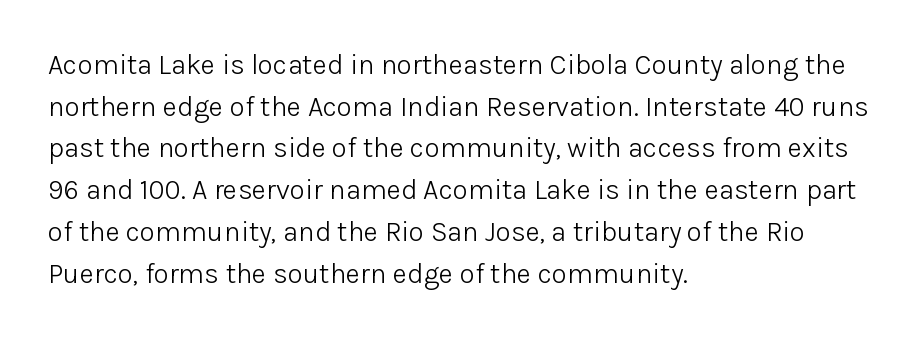
The image shows 28 px light sans-serif type, upright; set left-aligned, normal line spacing (1.49x), normal letter spacing, not underlined; low stroke contrast and a medium x-height.
